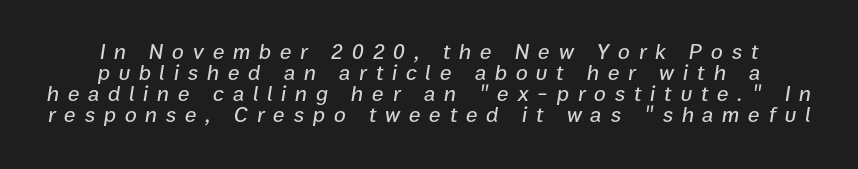
Q: Is the text italic (slanted)? A: Yes, it leans right by about 9 degrees.
Q: Is the text underlined? A: No.
Q: Is the spacing between letters normal or unusually wide? A: Unusually wide.
Q: Is the spacing between lines tight, normal or loose? A: Tight.
